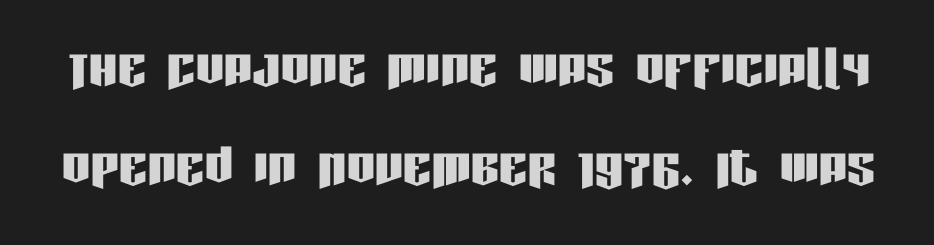
Horizontal bands of white between lines are of average thickness. The designer went with a sans here, leaving each stem footless. Underlining? Definitely not there. This sample has the flowing, uneven cadence of proportional lettering. Ascenders rise straight up at ninety degrees.
